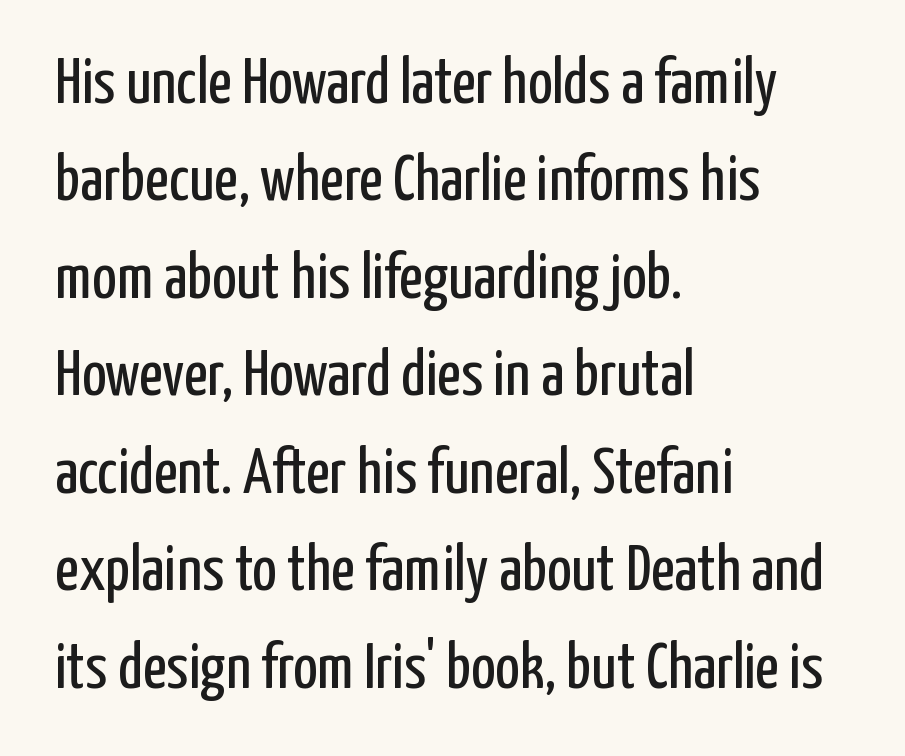
The image shows 65 px regular-weight, condensed sans-serif type, upright; set left-aligned, normal line spacing (1.5x), normal letter spacing, not underlined; low stroke contrast and a medium x-height.
